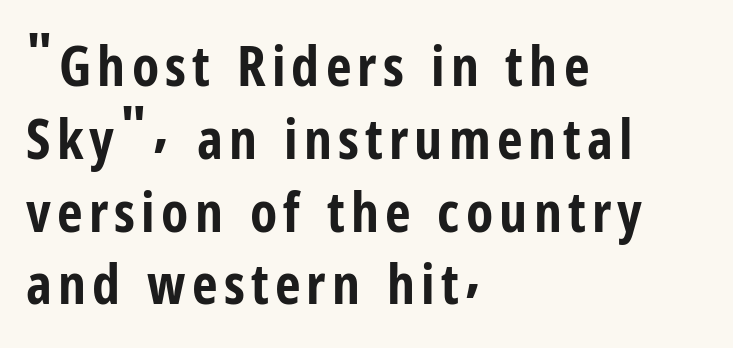
The image shows 56 px bold, condensed sans-serif type, upright; set left-aligned, normal line spacing (1.3x), not underlined; low stroke contrast and a medium x-height.
